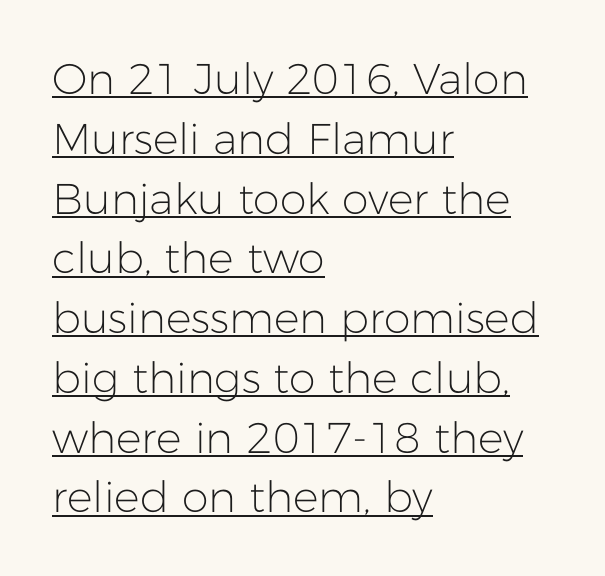
{"serif": "no", "italic": "no", "bold": "no", "weight": "light", "width": "normal", "stroke_contrast": "low", "x_height": "medium", "monospaced": "no", "underline": "yes", "align": "left", "line_spacing": "normal", "line_spacing_ratio": 1.39, "letter_spacing": "normal", "letter_spacing_em": 0.0, "glyph_px": 43}
